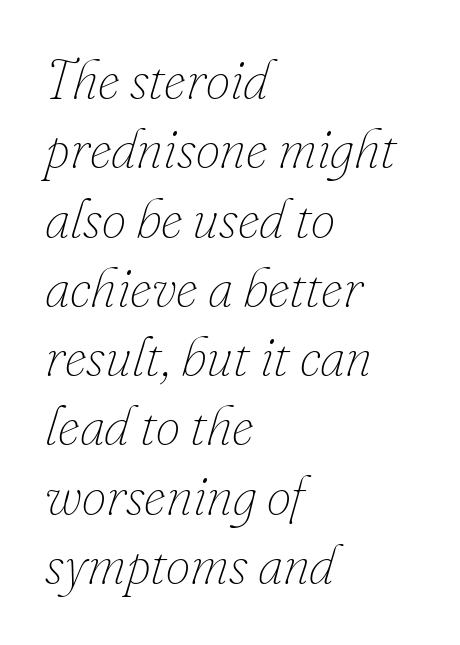
The image shows 55 px thin type, italic (leaning right); set left-aligned, normal line spacing (1.26x), normal letter spacing, not underlined; low stroke contrast and a small x-height.
